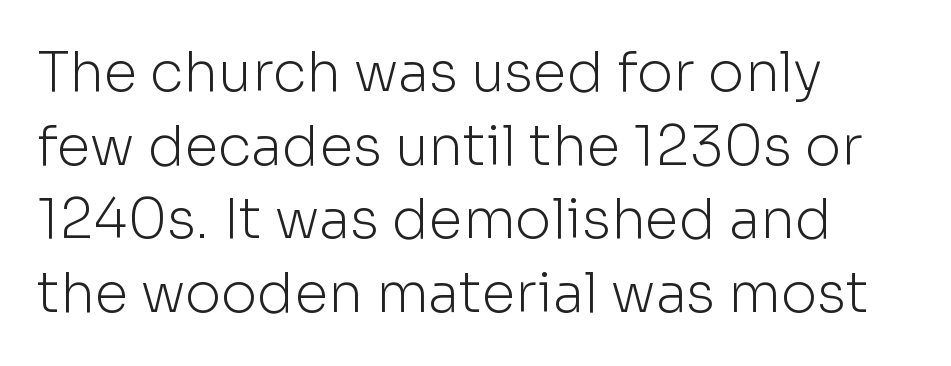
How are the letters spaced? Ordinarily, with no added tracking. Designer's note — italics off, roman on. The typeface has the unassuming heft of standard copy or less. Leading matches the norm, producing a regular column. Plain, unruled lines of type.
